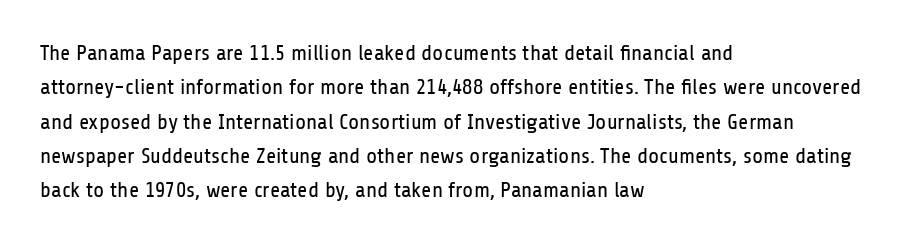
The image shows 22 px text type, upright; set left-aligned, normal line spacing (1.56x), normal letter spacing, not underlined.
